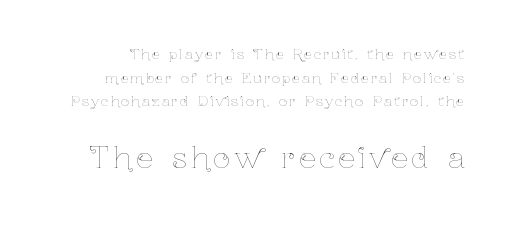
The image shows 29 px thin, condensed type, upright; set normal line spacing (1.68x), not underlined; the second (bottom) block is 2.07x larger; low stroke contrast and a medium x-height.
